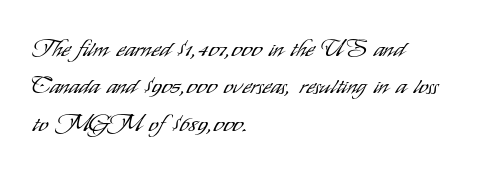
{"bold": "no", "underline": "no", "align": "left", "line_spacing": "normal", "line_spacing_ratio": 1.56, "letter_spacing": "normal", "letter_spacing_em": 0.0, "glyph_px": 24}
